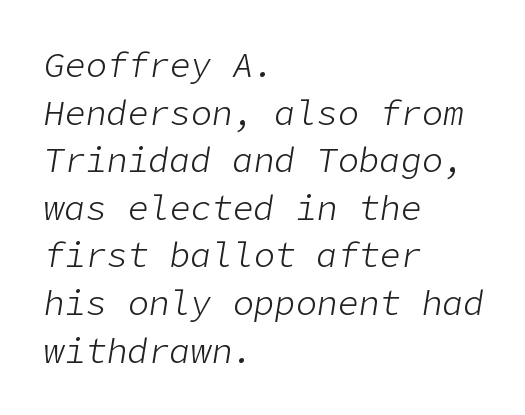
The image shows 35 px light type, italic (leaning right); set left-aligned, normal line spacing (1.36x), normal letter spacing, not underlined; low stroke contrast and a medium x-height.
